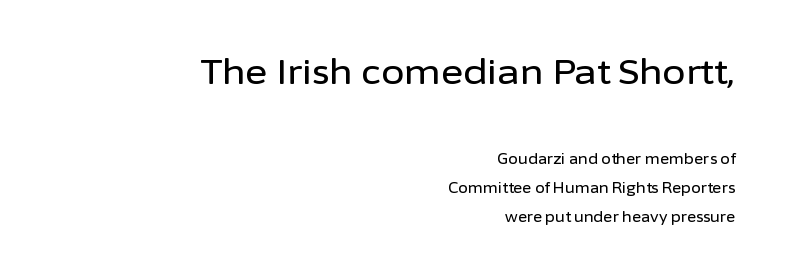
Q: Is the text italic (slanted)? A: No, it is upright.
Q: Is the typeface a serif or a sans-serif typeface? A: Sans-serif.
Q: Is the text underlined? A: No.
Q: How is the paragraph aligned? A: Right-aligned.
Q: Is the spacing between letters normal or unusually wide? A: Normal.
Q: Is the spacing between lines tight, normal or loose? A: Loose.
Q: Which block of text is set in a larger size, the first (top) or the second (bottom)? A: The first (top) one.
Q: Width (condensed, normal, or wide)? A: Normal.
Q: Stroke contrast? A: Low.
Q: x-height? A: Medium.
Q: Monospaced? A: No.
